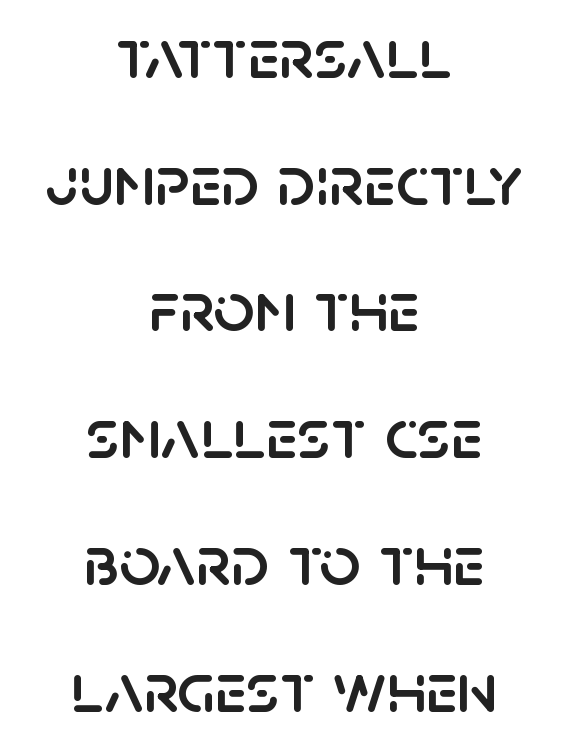
Q: Is the text italic (slanted)? A: No, it is upright.
Q: Is the typeface a serif or a sans-serif typeface? A: Sans-serif.
Q: Is the text underlined? A: No.
Q: How is the paragraph aligned? A: Centered.
Q: Is the spacing between letters normal or unusually wide? A: Normal.
Q: Width (condensed, normal, or wide)? A: Normal.
Q: Stroke contrast? A: Low.
Q: x-height? A: Large.
Q: Monospaced? A: No.
